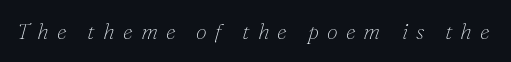
Honestly, the letter spacing is so wide it's the main thing you notice. Lines of text with bare space underneath. This sample uses an oblique cut, with every glyph tilted off the vertical. The cut favours lightness, reaching ordinary text weight at its darkest.
